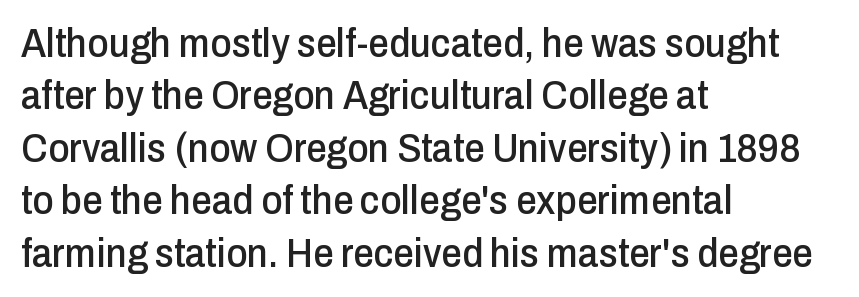
Q: Is the text italic (slanted)? A: No, it is upright.
Q: Is the typeface a serif or a sans-serif typeface? A: Sans-serif.
Q: Is the text underlined? A: No.
Q: How is the paragraph aligned? A: Left-aligned.
Q: Is the spacing between letters normal or unusually wide? A: Normal.
Q: Is the spacing between lines tight, normal or loose? A: Normal.
Q: Width (condensed, normal, or wide)? A: Condensed.
Q: Stroke contrast? A: Low.
Q: x-height? A: Medium.
Q: Monospaced? A: No.
